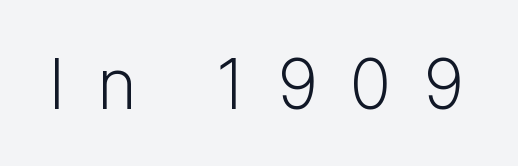
The image shows 69 px light sans-serif type, upright; set unusually wide letter spacing (+0.46 em), not underlined; low stroke contrast and a medium x-height.
